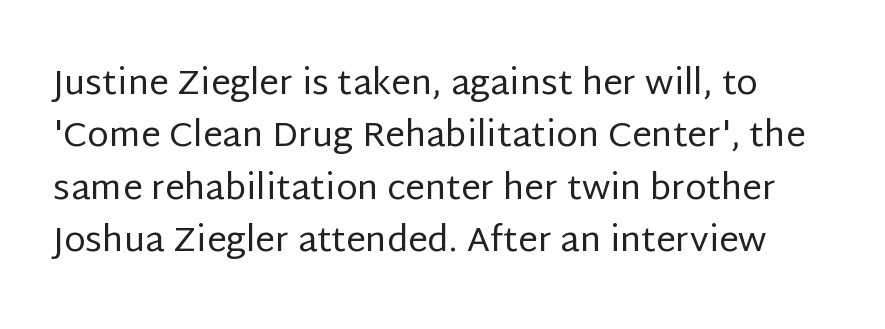
Q: Is the text bold? A: No.
Q: Is the text italic (slanted)? A: No, it is upright.
Q: Is the typeface a serif or a sans-serif typeface? A: Sans-serif.
Q: Is the text underlined? A: No.
Q: Is the spacing between letters normal or unusually wide? A: Normal.
Q: Is the spacing between lines tight, normal or loose? A: Normal.
Q: Width (condensed, normal, or wide)? A: Normal.
Q: Stroke contrast? A: Low.
Q: x-height? A: Large.
Q: Monospaced? A: No.
